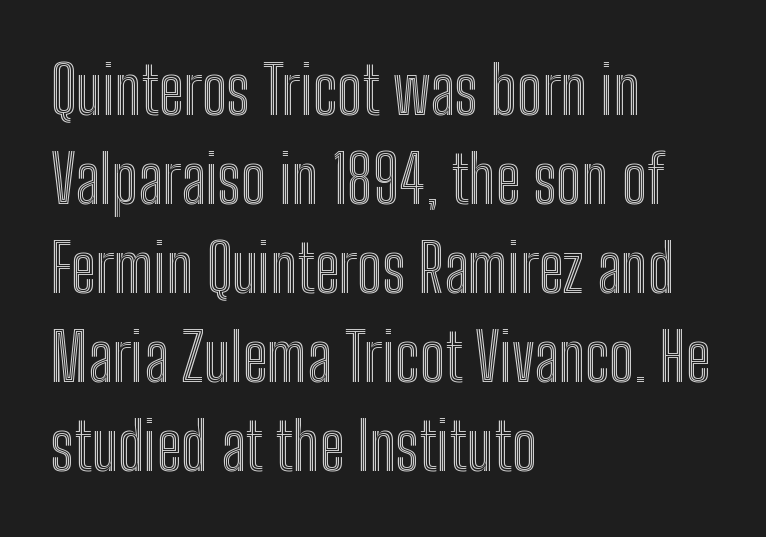
The image shows 65 px condensed type, upright; set left-aligned, normal line spacing (1.37x), normal letter spacing, not underlined; a medium x-height.
